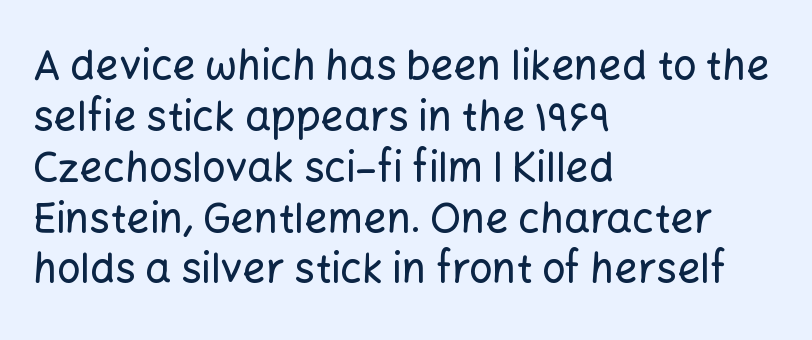
Just letters on the line, the space beneath them empty. A student would call this left alignment; a typographer would say flush left, rag right. Varying glyph widths throughout — classic text-font behaviour. Honestly, the letter spacing is just normal — you wouldn't notice it. The lettering stays uniformly vertical, giving the passage a roman look.
